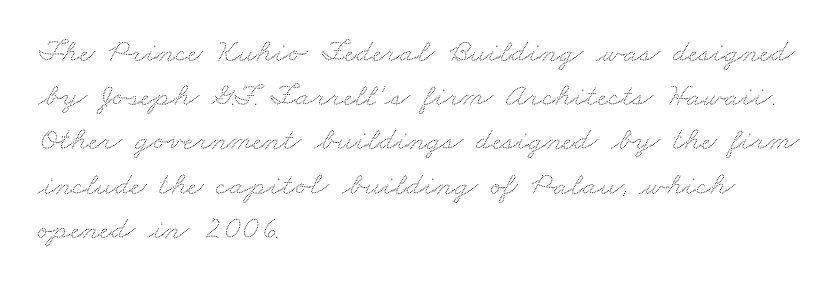
{"width": "wide", "stroke_contrast": "low", "x_height": "small", "monospaced": "no", "underline": "no", "align": "left", "line_spacing": "normal", "line_spacing_ratio": 1.34, "letter_spacing": "normal", "letter_spacing_em": 0.0, "glyph_px": 33}
